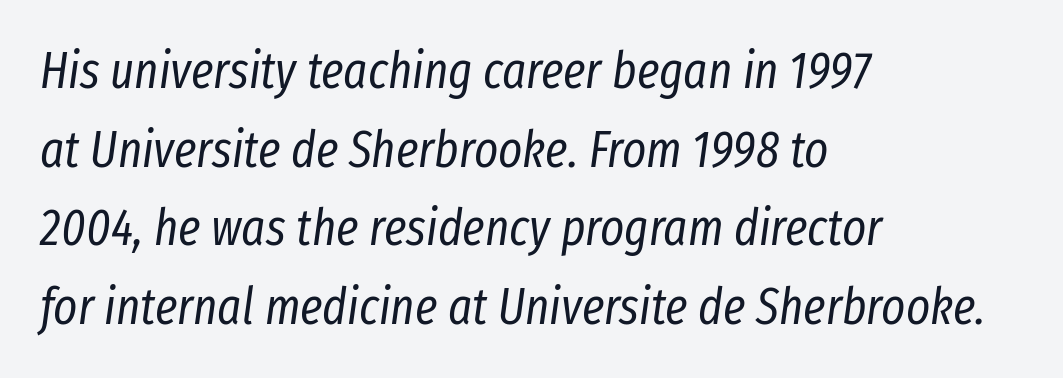
What's the leading like? Ordinary, nothing unusual. Stroke thickness stays within the range of a standard reading face or lighter. Character widths vary here, with narrow letters taking less room than wide ones. The baseline area is clear. The ragged edge is on the right, which tells us the setting is flush left. Standard letterfit; no display-style spreading of the glyphs.
